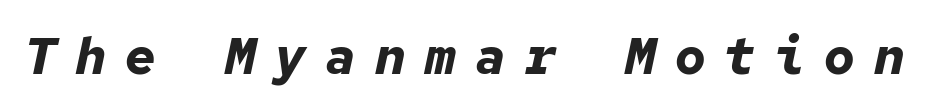
Q: Is the text bold? A: Yes.
Q: Is the text italic (slanted)? A: Yes, it leans right by about 12 degrees.
Q: Is the text underlined? A: No.
Q: Is the spacing between letters normal or unusually wide? A: Unusually wide.
Q: Width (condensed, normal, or wide)? A: Normal.
Q: Stroke contrast? A: Low.
Q: x-height? A: Medium.
Q: Monospaced? A: Yes.
